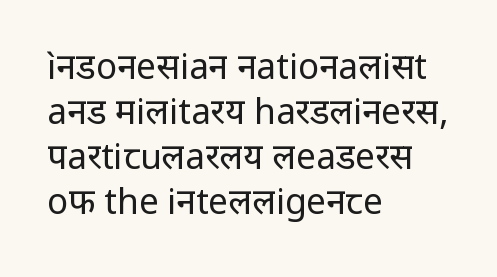
The image shows 35 px regular-weight sans-serif type, upright; set left-aligned, normal line spacing (1.29x), normal letter spacing, not underlined; low stroke contrast and a medium x-height.
